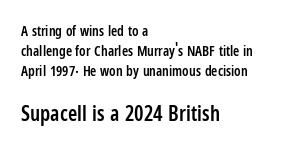
The image shows 21 px text type, upright; set left-aligned, normal line spacing (1.44x), normal letter spacing, not underlined; the second (bottom) block is 1.5x larger.
